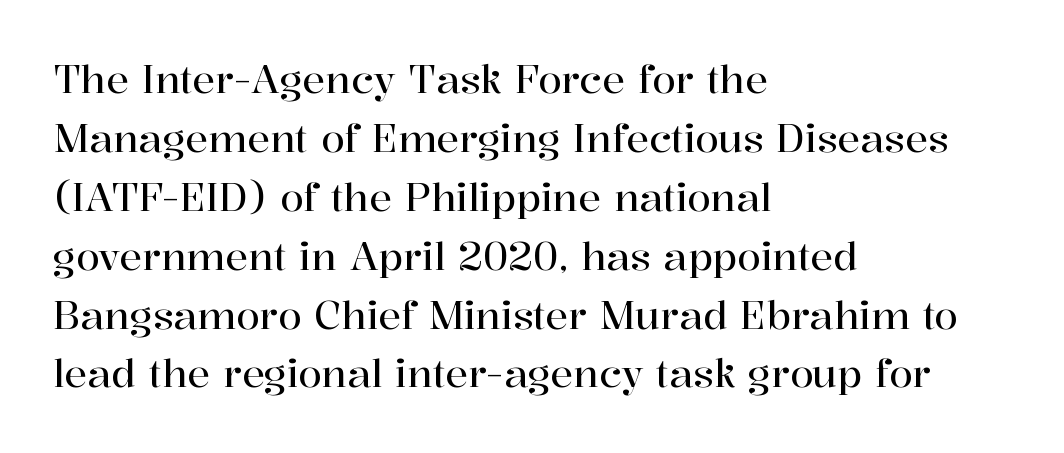
{"serif": "yes", "italic": "no", "width": "normal", "stroke_contrast": "high", "x_height": "medium", "monospaced": "no", "underline": "no", "align": "left", "line_spacing": "normal", "line_spacing_ratio": 1.55, "letter_spacing": "normal", "letter_spacing_em": 0.0, "glyph_px": 38}
